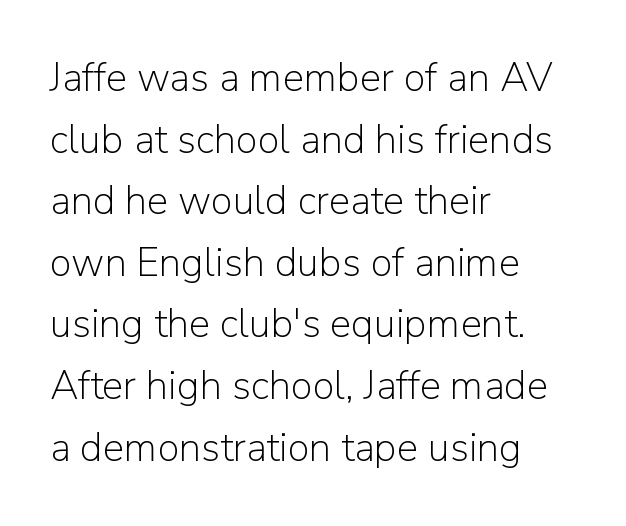
The image shows 40 px light sans-serif type, upright; set left-aligned, normal line spacing (1.54x), normal letter spacing, not underlined; low stroke contrast and a medium x-height.
